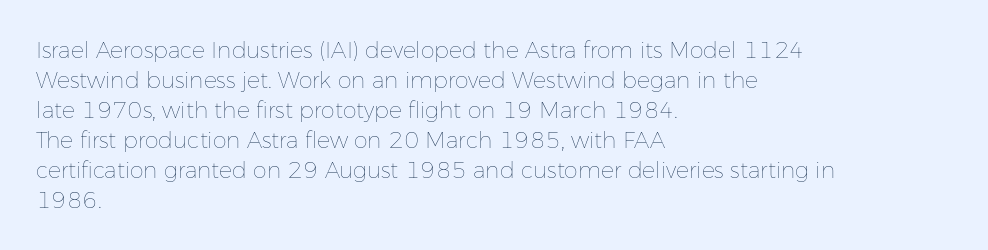
The image shows 22 px text type, upright; set left-aligned, normal line spacing (1.36x), normal letter spacing, not underlined.
